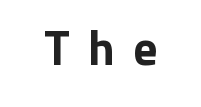
Q: Is the text bold? A: Yes.
Q: Is the text italic (slanted)? A: No, it is upright.
Q: Is the typeface a serif or a sans-serif typeface? A: Sans-serif.
Q: Is the text underlined? A: No.
Q: Is the spacing between letters normal or unusually wide? A: Unusually wide.
Q: Width (condensed, normal, or wide)? A: Normal.
Q: Stroke contrast? A: Low.
Q: x-height? A: Medium.
Q: Monospaced? A: No.
